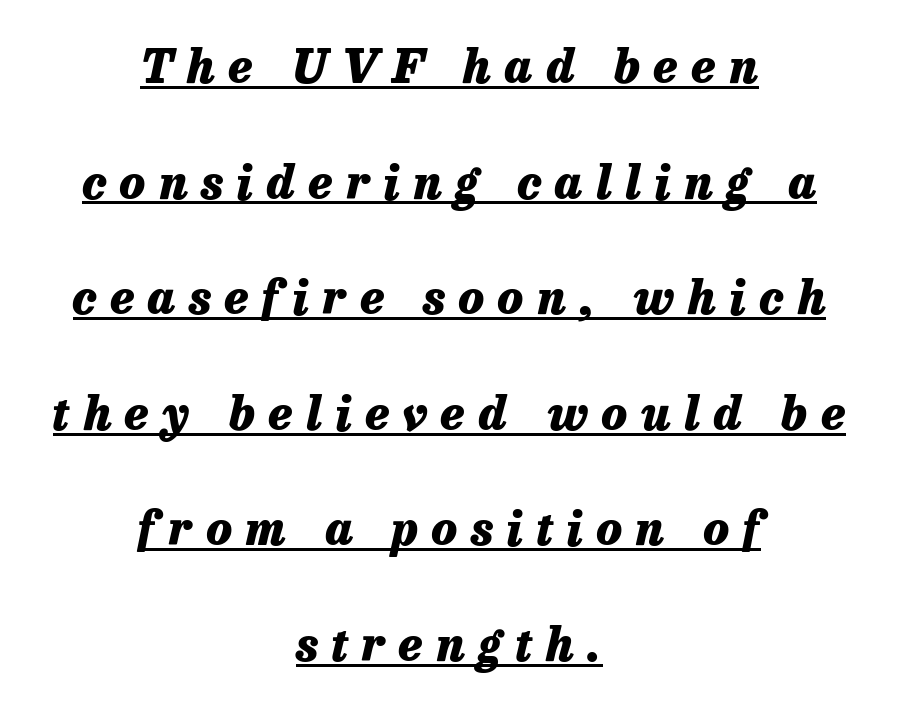
{"italic": "yes", "lean": "right", "slant_degrees": 13, "bold": "yes", "weight": "heavy", "width": "normal", "stroke_contrast": "low", "x_height": "medium", "monospaced": "no", "underline": "yes", "align": "center", "line_spacing": "loose", "line_spacing_ratio": 2.46, "letter_spacing": "wide", "letter_spacing_em": 0.29, "glyph_px": 47}
